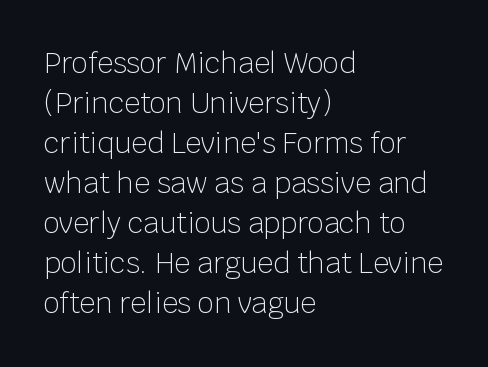
The compositor pushed each line to the left boundary. The leading is moderate, giving the passage an even texture. Unlike a traditional serif, this face leaves its strokes unadorned. Descenders hang freely into open space. In terms of letterspacing, this is plain default setting. It's the straight-up-and-down kind of type.
